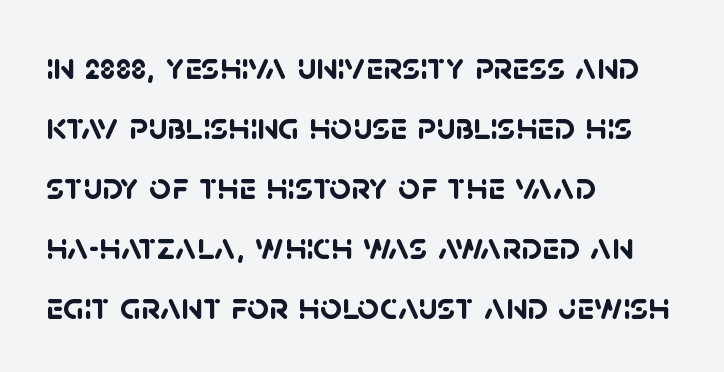
Q: Is the text bold? A: Yes.
Q: Is the typeface a serif or a sans-serif typeface? A: Sans-serif.
Q: Is the text underlined? A: No.
Q: How is the paragraph aligned? A: Left-aligned.
Q: Is the spacing between letters normal or unusually wide? A: Normal.
Q: Is the spacing between lines tight, normal or loose? A: Normal.
Q: Width (condensed, normal, or wide)? A: Normal.
Q: Stroke contrast? A: Low.
Q: x-height? A: Large.
Q: Monospaced? A: No.
